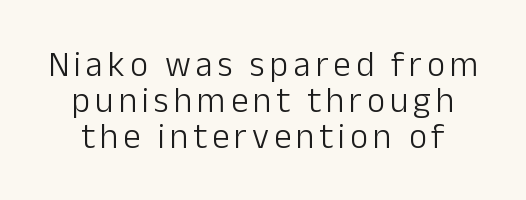
The image shows 35 px light sans-serif type, upright; set tight line spacing (1.03x), not underlined; low stroke contrast and a medium x-height.
